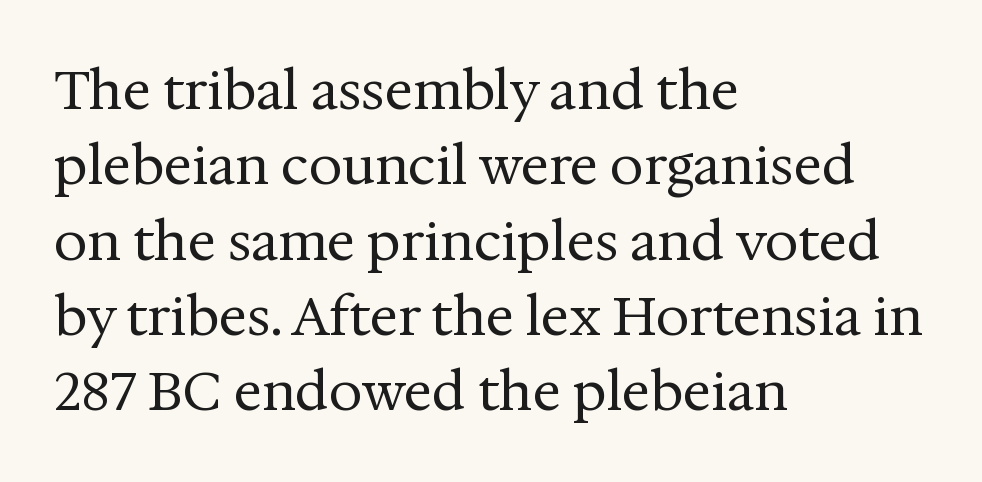
The image shows 53 px regular-weight serif type, upright; set left-aligned, normal line spacing (1.42x), normal letter spacing, not underlined; medium stroke contrast and a medium x-height.
